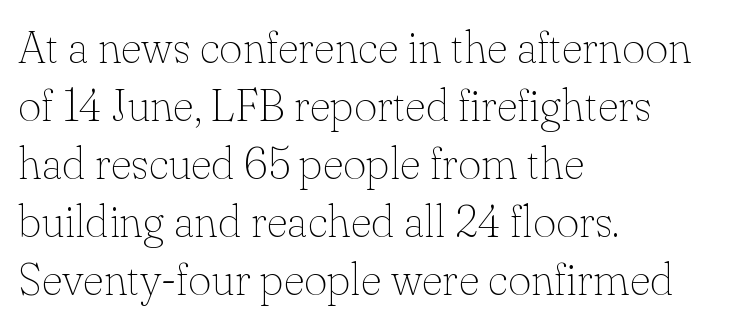
The image shows 45 px thin serif type, upright; set left-aligned, normal line spacing (1.29x), normal letter spacing, not underlined; low stroke contrast and a small x-height.
